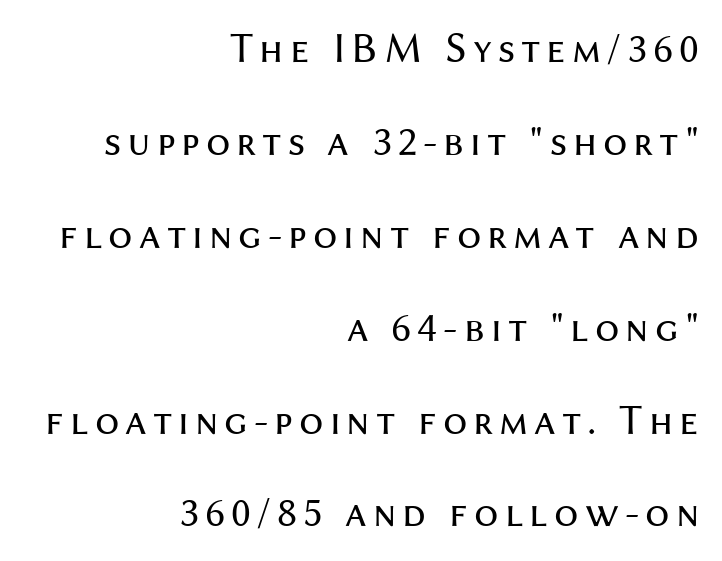
Q: Is the text bold? A: No.
Q: Is the text italic (slanted)? A: No, it is upright.
Q: Is the typeface a serif or a sans-serif typeface? A: Sans-serif.
Q: Is the text underlined? A: No.
Q: How is the paragraph aligned? A: Right-aligned.
Q: Is the spacing between lines tight, normal or loose? A: Loose.
Q: Width (condensed, normal, or wide)? A: Normal.
Q: Stroke contrast? A: Medium.
Q: x-height? A: Medium.
Q: Monospaced? A: No.
